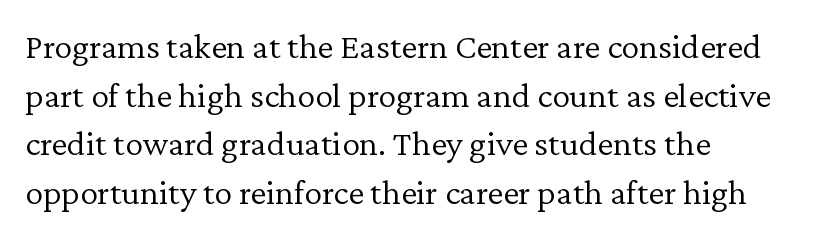
Is this a sans? No — the strokes have serifs. Posture: vertical. Clear beneath every line of the passage. Is the type heavy? It reads as light-to-regular instead. Horizontally, the lines are justified to the leading edge only. Quick note: interline space is typical.
